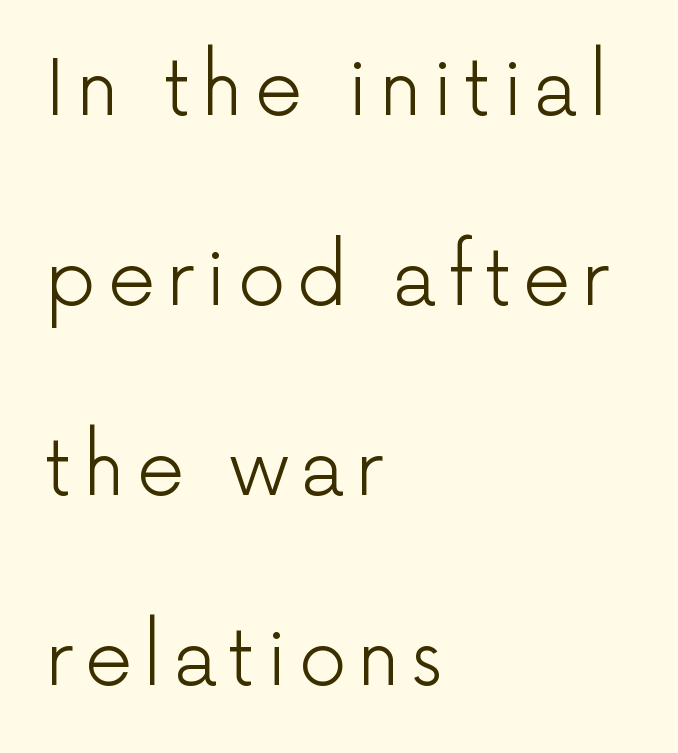
The face used here is proportionally spaced, like ordinary book or web type. This block would shrink considerably if given ordinary leading; it's expanded now. Unlike a traditional serif, this face leaves its strokes unadorned. The space beneath each line is pristine and unruled. Stroke thickness stays within the range of a standard reading face or lighter.
